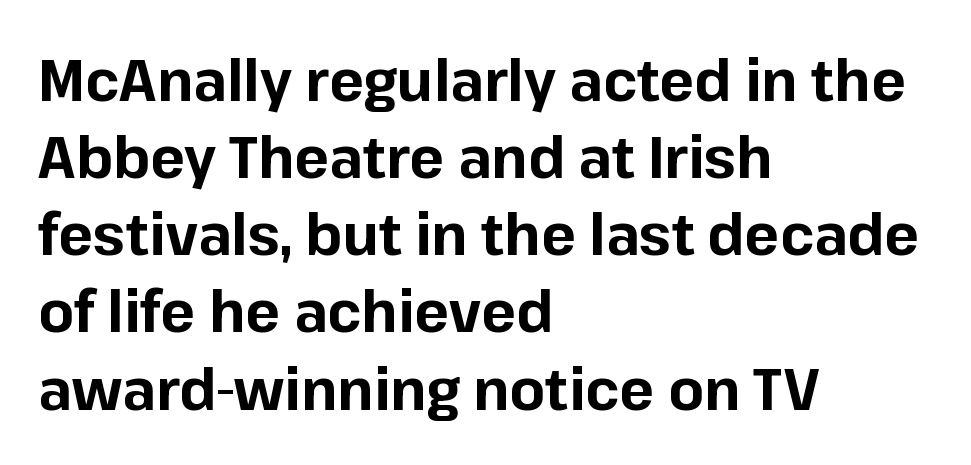
The image shows 58 px bold sans-serif type, upright; set left-aligned, normal line spacing (1.33x), normal letter spacing, not underlined; low stroke contrast and a medium x-height.
